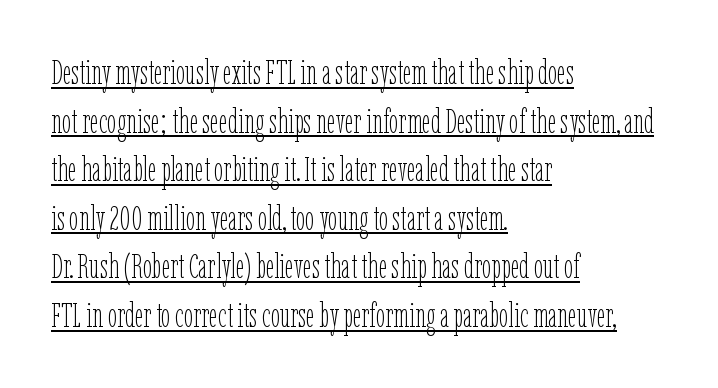
{"italic": "no", "bold": "no", "weight": "thin", "width": "condensed", "stroke_contrast": "low", "x_height": "medium", "monospaced": "no", "underline": "yes", "align": "left", "line_spacing": "normal", "line_spacing_ratio": 1.43, "letter_spacing": "normal", "letter_spacing_em": 0.0, "glyph_px": 34}
